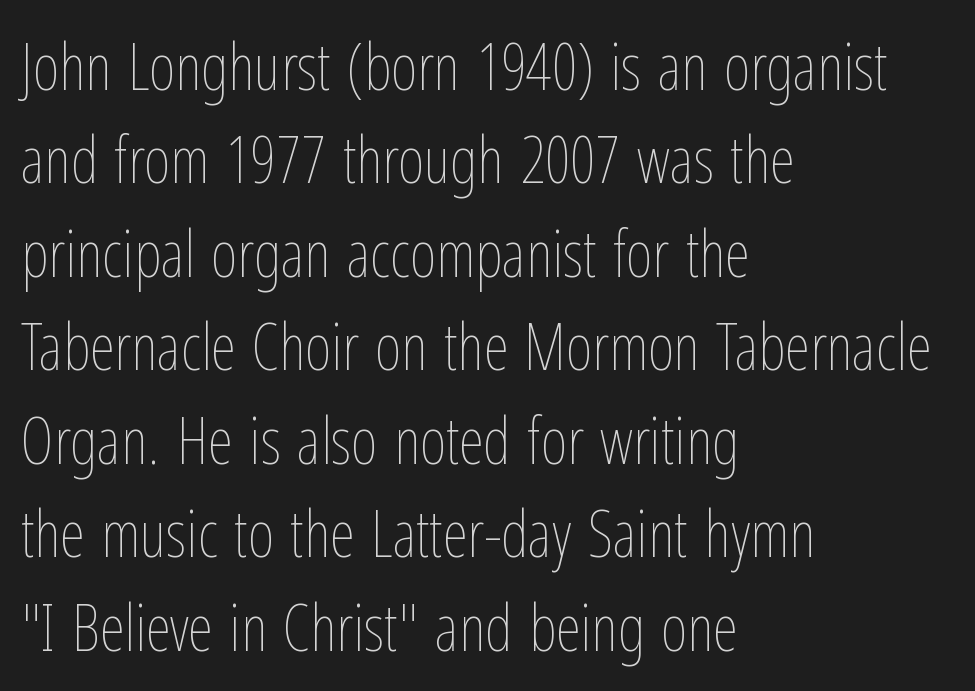
Q: Is the text bold? A: No.
Q: Is the text italic (slanted)? A: No, it is upright.
Q: Is the text underlined? A: No.
Q: How is the paragraph aligned? A: Left-aligned.
Q: Is the spacing between letters normal or unusually wide? A: Normal.
Q: Is the spacing between lines tight, normal or loose? A: Normal.
Q: Width (condensed, normal, or wide)? A: Condensed.
Q: Stroke contrast? A: Low.
Q: x-height? A: Medium.
Q: Monospaced? A: No.
